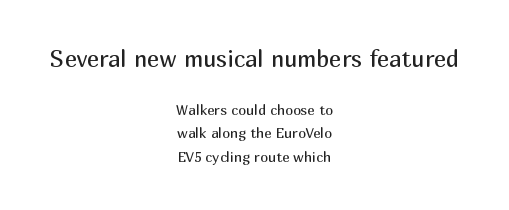
Q: Is the text bold? A: No.
Q: Is the text italic (slanted)? A: No, it is upright.
Q: Is the text underlined? A: No.
Q: How is the paragraph aligned? A: Centered.
Q: Is the spacing between letters normal or unusually wide? A: Normal.
Q: Is the spacing between lines tight, normal or loose? A: Normal.
Q: Which block of text is set in a larger size, the first (top) or the second (bottom)? A: The first (top) one.
